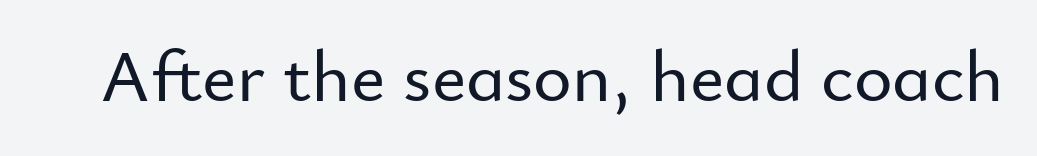
Q: Is the text italic (slanted)? A: No, it is upright.
Q: Is the typeface a serif or a sans-serif typeface? A: Sans-serif.
Q: Is the text underlined? A: No.
Q: Is the spacing between letters normal or unusually wide? A: Normal.
Q: Width (condensed, normal, or wide)? A: Normal.
Q: Stroke contrast? A: Low.
Q: x-height? A: Small.
Q: Monospaced? A: No.
